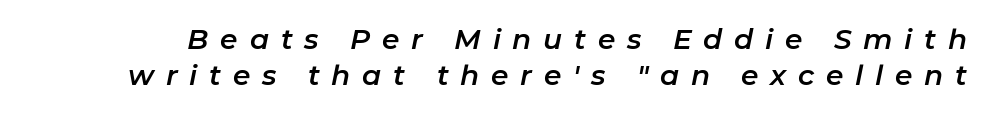
Q: Is the text italic (slanted)? A: Yes, it leans right by about 11 degrees.
Q: Is the text underlined? A: No.
Q: Is the spacing between letters normal or unusually wide? A: Unusually wide.
Q: Is the spacing between lines tight, normal or loose? A: Normal.
Q: Width (condensed, normal, or wide)? A: Normal.
Q: Stroke contrast? A: Low.
Q: x-height? A: Medium.
Q: Monospaced? A: No.
